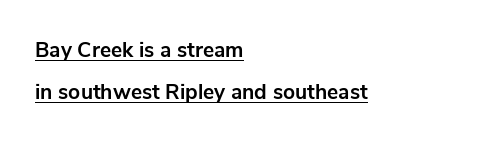
Q: Is the text bold? A: Yes.
Q: Is the text italic (slanted)? A: No, it is upright.
Q: Is the text underlined? A: Yes.
Q: How is the paragraph aligned? A: Left-aligned.
Q: Is the spacing between letters normal or unusually wide? A: Normal.
Q: Is the spacing between lines tight, normal or loose? A: Loose.
